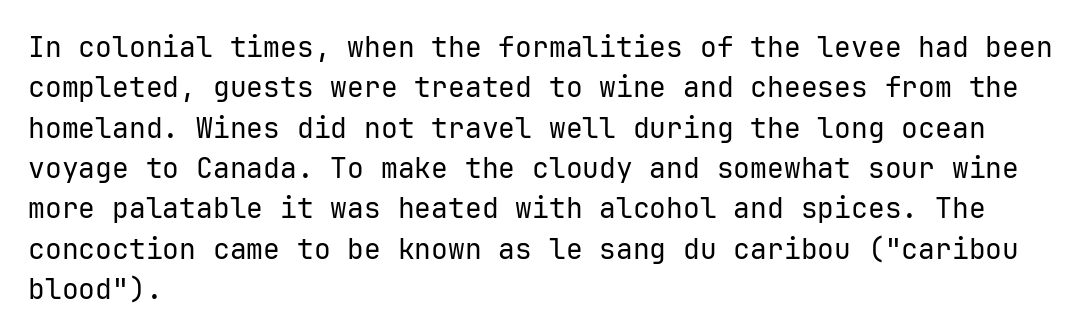
The specimen reads as upright at a glance. Notice how descenders clear the ascenders below comfortably — that's standard leading. Notice how the passage keeps a crisp vertical edge on the left only. The font is comparable to plain body text, perhaps lighter. Is this a fixed-width face? Yes — each glyph sits in an identical cell.
